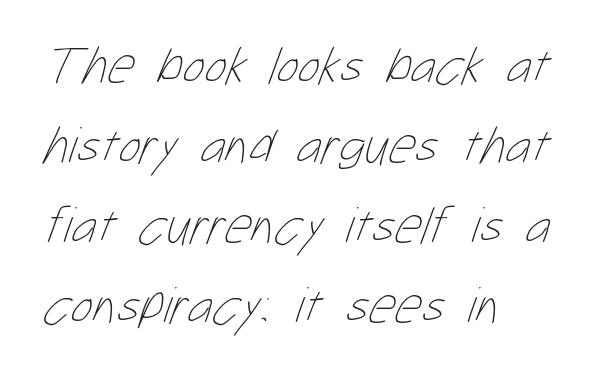
Do the characters align in a grid? No, the font is proportional. No chunkiness to these letters — they're not bold. What stands out about the letter spacing? Nothing — it is the standard amount. Rule under the text: the space is simply empty. Summary of vertical rhythm: regular, with standard interline spacing. Compared with a centered layout, this one pins lines to the left instead.
